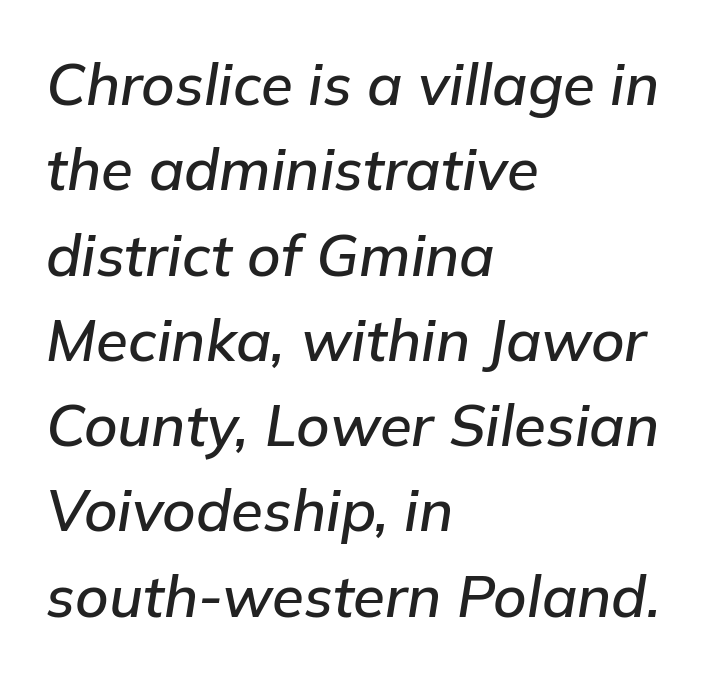
{"italic": "yes", "lean": "right", "slant_degrees": 9, "width": "normal", "stroke_contrast": "low", "x_height": "medium", "monospaced": "no", "underline": "no", "align": "left", "line_spacing": "normal", "line_spacing_ratio": 1.47, "letter_spacing": "normal", "letter_spacing_em": 0.0, "glyph_px": 58}
